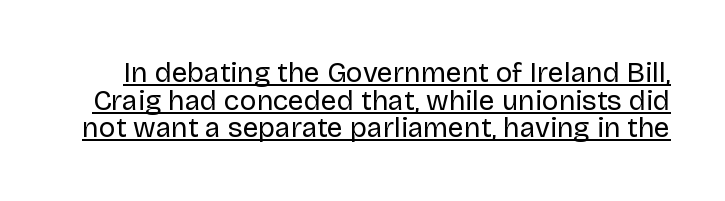
Weight: not bold — regular or lighter. If you drew a line through each stem, it would be perfectly vertical. This sample uses a sans-serif face. Note the varied advance widths — an 'i' is clearly narrower than an 'm'. Like a heading marked for emphasis, these lines bear an underscore. The letterforms sit shoulder to shoulder at normal distance.
